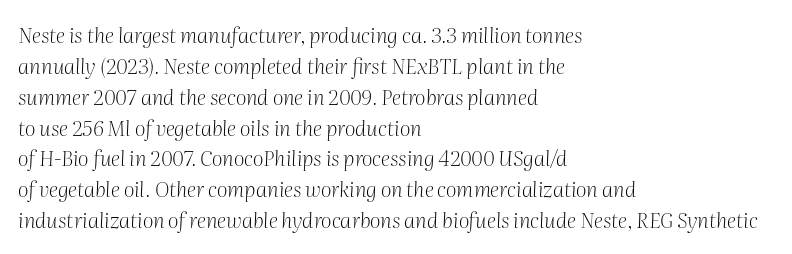
Horizontal bands of white between lines are of average thickness. The lines are quadded left. This is not heavy type; no bold has been used. Is the type slanted? Yes — the strokes lean at a clear angle. Anything drawn beneath the words? Only blank space.
